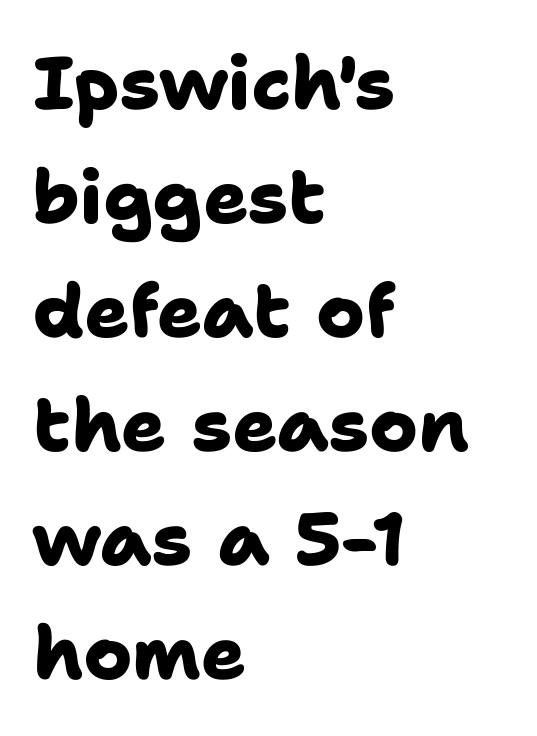
Q: Is the text bold? A: Yes.
Q: Is the typeface a serif or a sans-serif typeface? A: Sans-serif.
Q: Is the text underlined? A: No.
Q: How is the paragraph aligned? A: Left-aligned.
Q: Is the spacing between letters normal or unusually wide? A: Normal.
Q: Is the spacing between lines tight, normal or loose? A: Normal.
Q: Width (condensed, normal, or wide)? A: Normal.
Q: Stroke contrast? A: Low.
Q: x-height? A: Medium.
Q: Monospaced? A: No.
